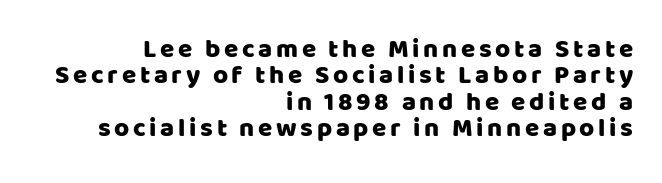
The image shows 26 px text type, upright; set right-aligned, tight line spacing (1.01x), not underlined.
